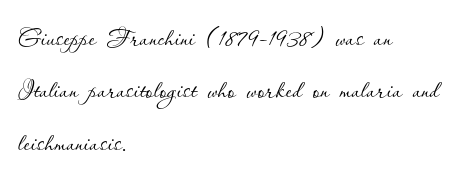
The image shows 35 px thin type; set left-aligned, normal line spacing (1.5x), normal letter spacing, not underlined; low stroke contrast and a small x-height.
